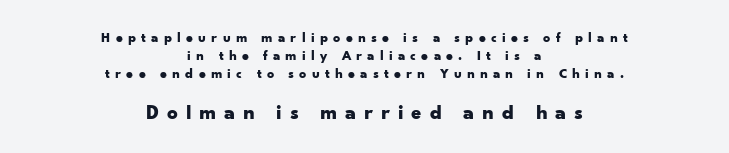
Quick note: interline space is typical. Which of the two is more prominent by size? The second, at the bottom. These lines stack symmetrically, like a column narrowing and widening about its center. Chunky letters — that's bold for sure. You can tell it's not italic because the verticals are truly vertical. Has an underline been added? It has not.
